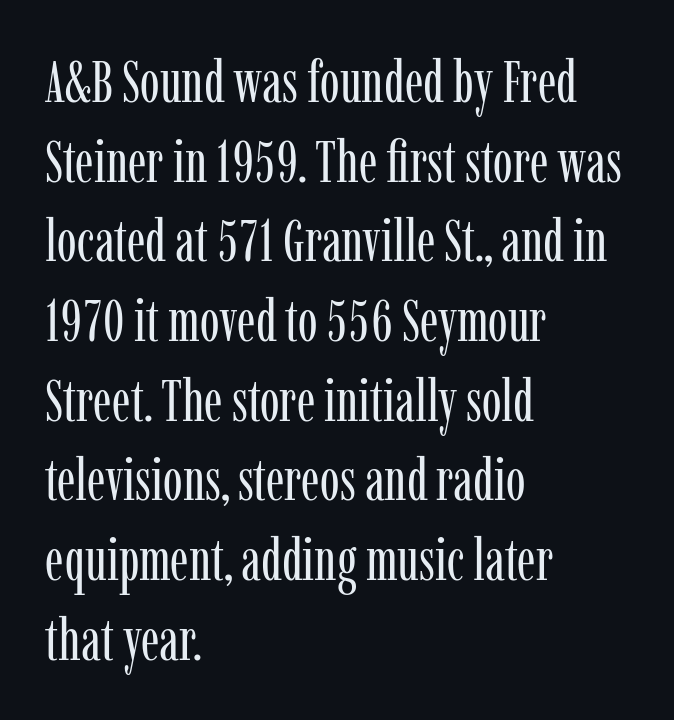
The space between consecutive lines is moderate. The letters sit at their default tracking, neither squeezed nor spread. A roman cut, with each character standing at attention. One-word summary of the alignment: left. Only glyphs here, with clear space below each row. These lines are rendered in a variable-pitch font.
